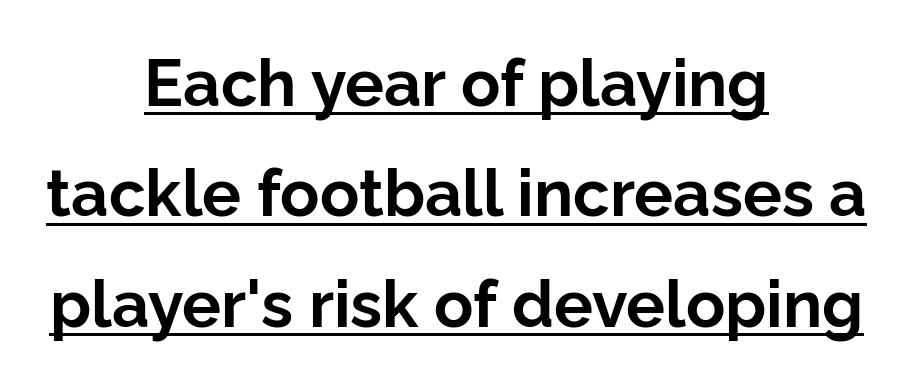
Q: Is the text bold? A: Yes.
Q: Is the text italic (slanted)? A: No, it is upright.
Q: Is the typeface a serif or a sans-serif typeface? A: Sans-serif.
Q: Is the text underlined? A: Yes.
Q: How is the paragraph aligned? A: Centered.
Q: Is the spacing between letters normal or unusually wide? A: Normal.
Q: Is the spacing between lines tight, normal or loose? A: Normal.
Q: Width (condensed, normal, or wide)? A: Normal.
Q: Stroke contrast? A: Low.
Q: x-height? A: Medium.
Q: Monospaced? A: No.
